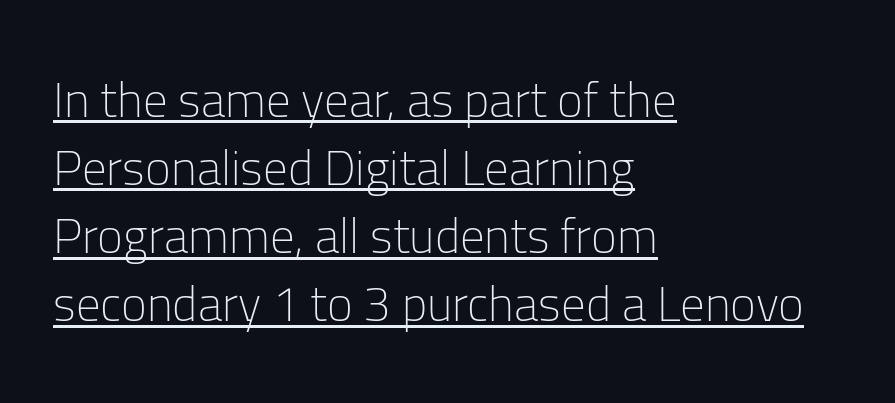
Q: Is the text bold? A: No.
Q: Is the text italic (slanted)? A: No, it is upright.
Q: Is the typeface a serif or a sans-serif typeface? A: Sans-serif.
Q: Is the text underlined? A: Yes.
Q: How is the paragraph aligned? A: Left-aligned.
Q: Is the spacing between letters normal or unusually wide? A: Normal.
Q: Is the spacing between lines tight, normal or loose? A: Normal.
Q: Width (condensed, normal, or wide)? A: Normal.
Q: Stroke contrast? A: Low.
Q: x-height? A: Medium.
Q: Monospaced? A: No.
